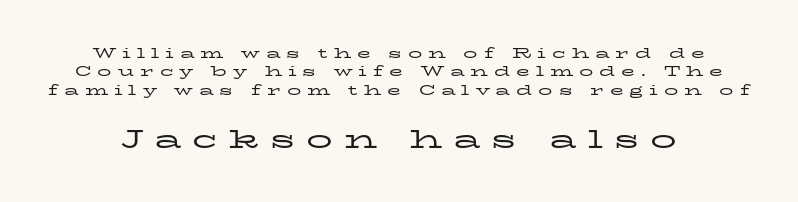
{"italic": "no", "bold": "no", "underline": "no", "line_spacing": "normal", "line_spacing_ratio": 1.32, "letter_spacing": "wide", "letter_spacing_em": 0.42, "larger_block": "second", "size_ratio": 1.86, "glyph_px": 26}
